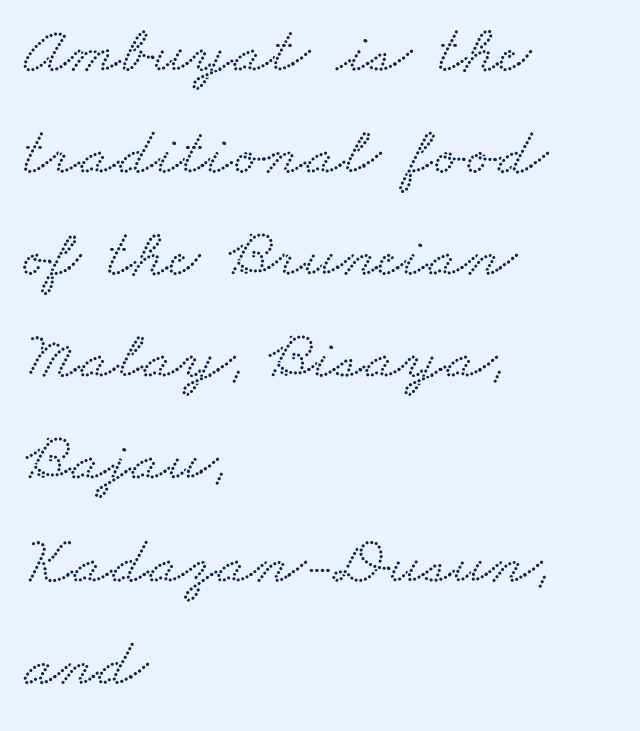
Q: Is the typeface a serif or a sans-serif typeface? A: Serif.
Q: Is the text underlined? A: No.
Q: How is the paragraph aligned? A: Left-aligned.
Q: Is the spacing between letters normal or unusually wide? A: Normal.
Q: Is the spacing between lines tight, normal or loose? A: Normal.
Q: Width (condensed, normal, or wide)? A: Wide.
Q: Stroke contrast? A: Low.
Q: x-height? A: Small.
Q: Monospaced? A: No.
